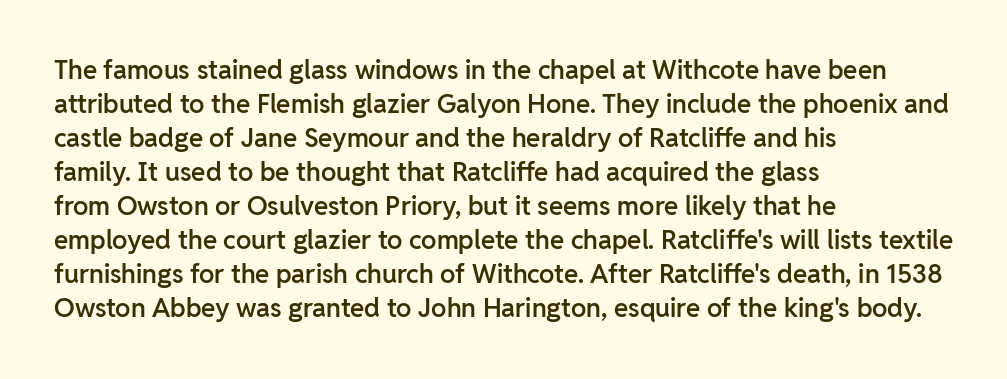
Each line starts at the same left margin while the right side varies. Short note: letters normally spaced. The passage shown is semibold, sitting just below true bold. Every stem runs plumb, perpendicular to the baseline.
